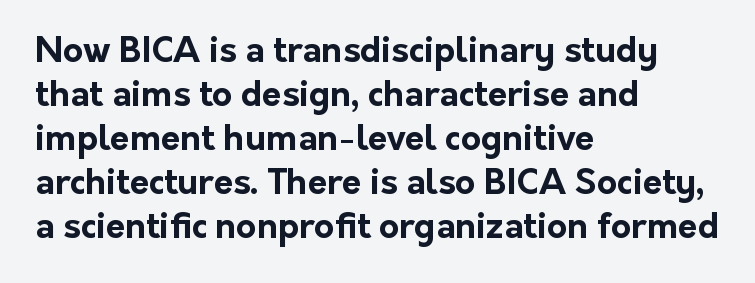
This sample uses plain, unmodified letter spacing. In terms of weight, the rendering is a true, heavy bold. Has an underline been added? It has not. Characters remain perfectly vertical along every line.
